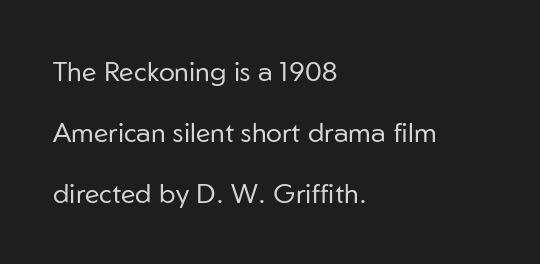
Q: Is the text bold? A: No.
Q: Is the text italic (slanted)? A: No, it is upright.
Q: Is the text underlined? A: No.
Q: How is the paragraph aligned? A: Left-aligned.
Q: Is the spacing between letters normal or unusually wide? A: Normal.
Q: Is the spacing between lines tight, normal or loose? A: Loose.
